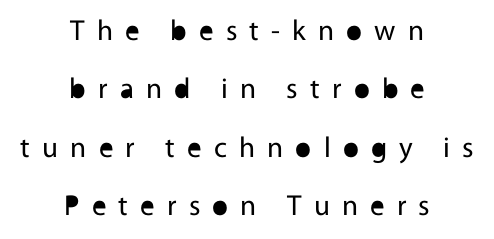
The image shows 29 px regular-weight sans-serif type, upright; set centered, loose line spacing (2.01x), unusually wide letter spacing (+0.42 em), not underlined; a medium x-height.
